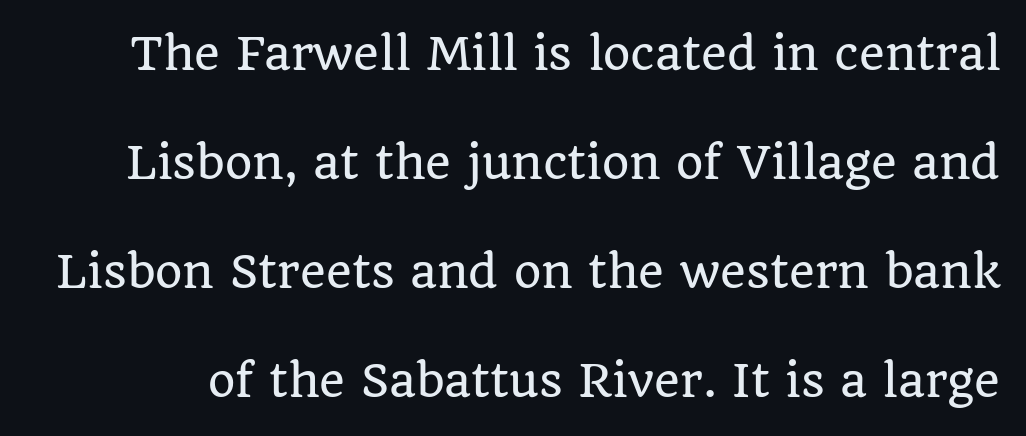
The image shows 44 px serif type, upright; set loose line spacing (2.48x), normal letter spacing, not underlined; low stroke contrast and a large x-height.
